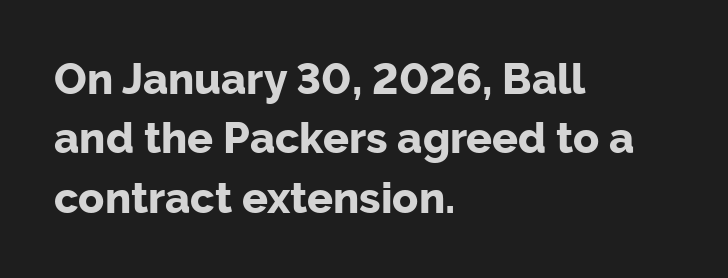
{"serif": "no", "italic": "no", "bold": "yes", "weight": "bold", "width": "normal", "stroke_contrast": "low", "x_height": "medium", "monospaced": "no", "underline": "no", "align": "left", "line_spacing": "normal", "line_spacing_ratio": 1.38, "letter_spacing": "normal", "letter_spacing_em": 0.0, "glyph_px": 43}
